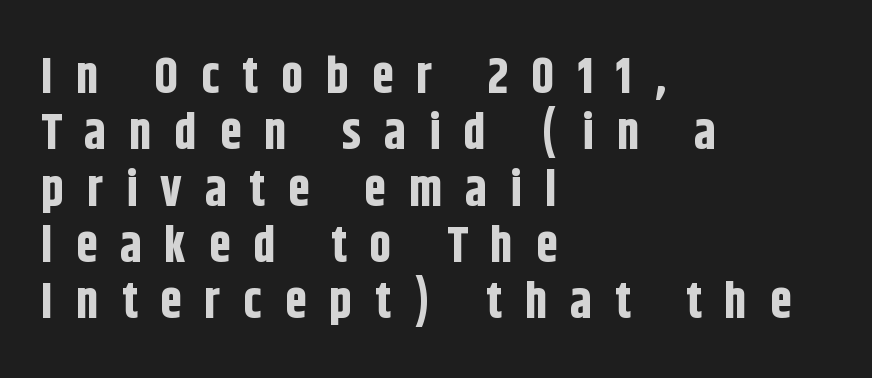
{"serif": "no", "italic": "no", "bold": "yes", "weight": "bold", "width": "condensed", "stroke_contrast": "low", "x_height": "large", "monospaced": "no", "underline": "no", "align": "left", "line_spacing": "tight", "line_spacing_ratio": 1.15, "letter_spacing": "wide", "letter_spacing_em": 0.47, "glyph_px": 49}
